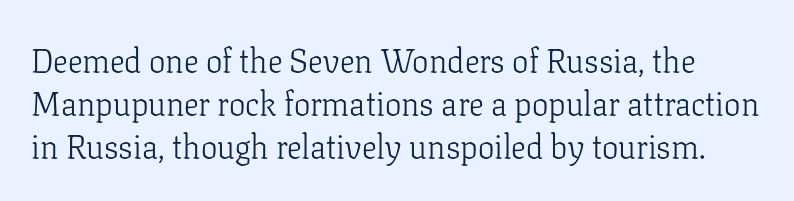
Serif or sans? Serif — the stroke terminals have little feet. How would I describe the line gaps? Plain and ordinary. These lines are rendered in a variable-pitch font. Counters stay open thanks to moderate or lighter strokes. The words here are not underlined. Unlike italic type, these characters show no tilt at all.
